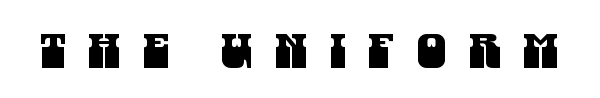
Does the type have serifs? No, each stem ends abruptly. Unmarked baselines from the first word to the last. In terms of letterspacing, this is a distinctly airy, spread setting. The passage shown is typed in a proportional face where columns would drift.
